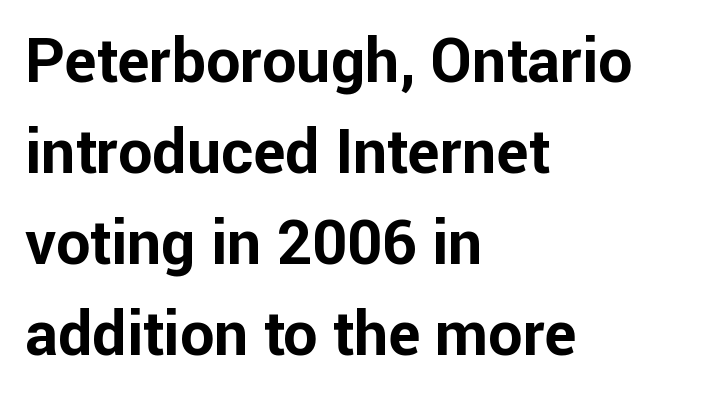
{"serif": "no", "italic": "no", "bold": "yes", "weight": "bold", "width": "normal", "stroke_contrast": "low", "x_height": "medium", "monospaced": "no", "underline": "no", "align": "left", "line_spacing": "normal", "line_spacing_ratio": 1.49, "letter_spacing": "normal", "letter_spacing_em": 0.0, "glyph_px": 61}
